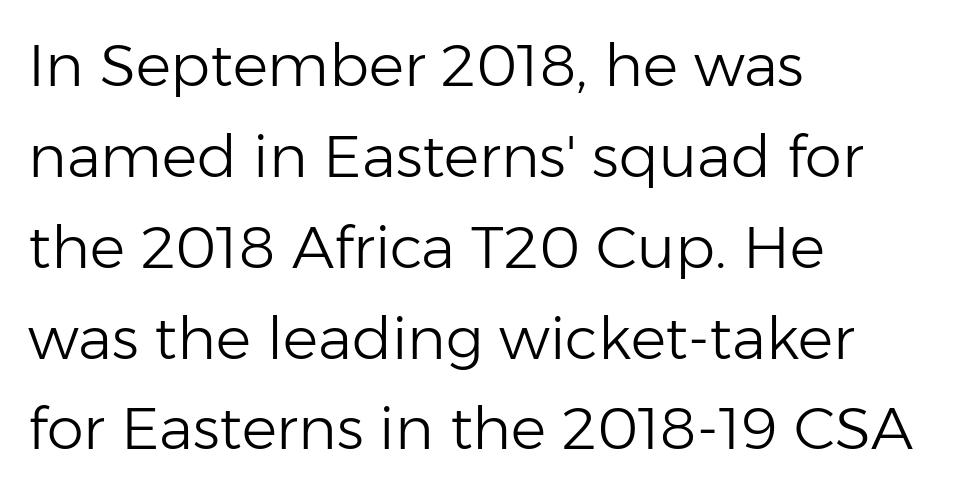
Q: Is the text bold? A: No.
Q: Is the text italic (slanted)? A: No, it is upright.
Q: Is the typeface a serif or a sans-serif typeface? A: Sans-serif.
Q: Is the text underlined? A: No.
Q: How is the paragraph aligned? A: Left-aligned.
Q: Is the spacing between letters normal or unusually wide? A: Normal.
Q: Is the spacing between lines tight, normal or loose? A: Normal.
Q: Width (condensed, normal, or wide)? A: Normal.
Q: Stroke contrast? A: Low.
Q: x-height? A: Medium.
Q: Monospaced? A: No.
